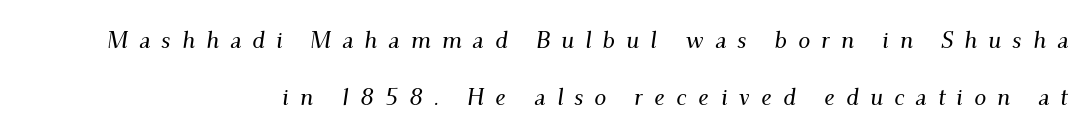
The letters are slanted; this is an italic face. In CSS terms this would be text-align: right. Short note: letters widely spaced. One glance says open: line gaps are wider than usual. Has an underline been added? It has not.
